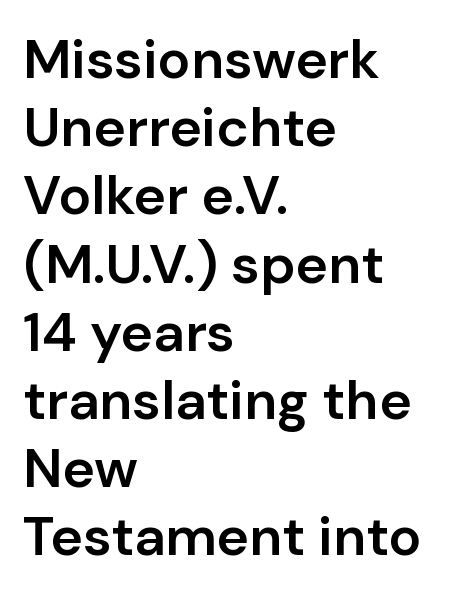
Quick note: not italic, upright. The designer went with a sans here, leaving each stem footless. Every letter is mildly thick-stroked: semibold rather than bold. You could call the tracking neutral — neither tight nor loose. The gap between lines stays unmarked.
